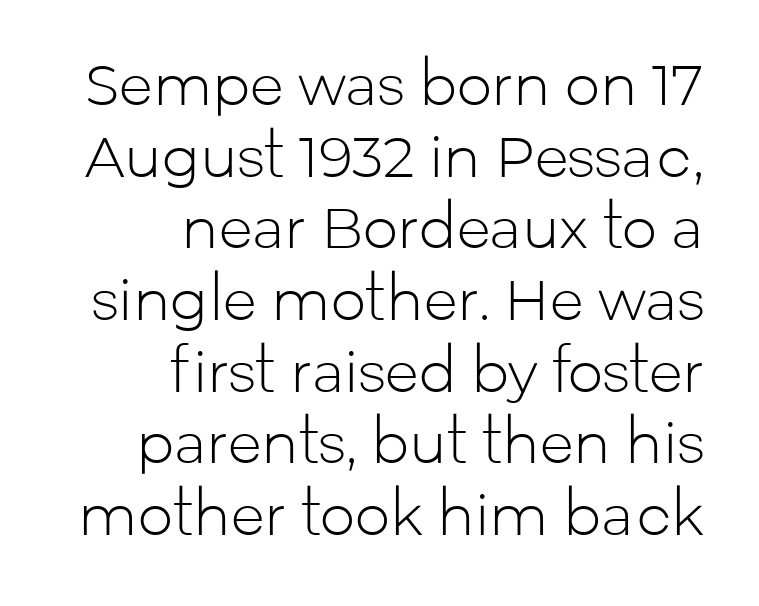
The image shows 56 px light sans-serif type, upright; set right-aligned, normal line spacing (1.28x), normal letter spacing, not underlined; low stroke contrast and a medium x-height.
